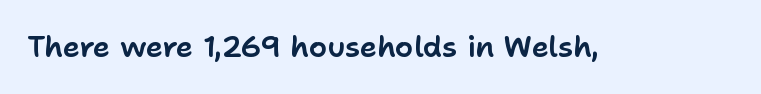
Q: Is the text italic (slanted)? A: No, it is upright.
Q: Is the typeface a serif or a sans-serif typeface? A: Sans-serif.
Q: Is the text underlined? A: No.
Q: Is the spacing between letters normal or unusually wide? A: Normal.
Q: Width (condensed, normal, or wide)? A: Normal.
Q: Stroke contrast? A: Low.
Q: x-height? A: Medium.
Q: Monospaced? A: No.
